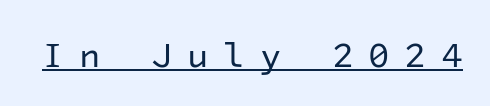
The image shows 35 px regular-weight sans-serif type, upright, monospaced; set unusually wide letter spacing (+0.42 em), underlined; low stroke contrast and a medium x-height.
